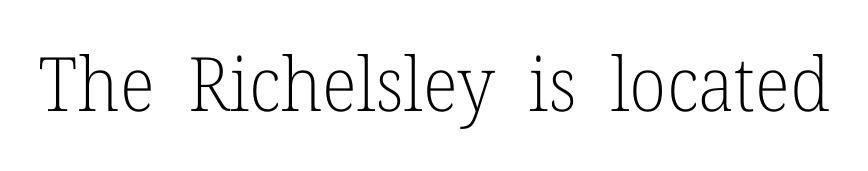
The letterforms sit at book weight or below. Underline: absent. A typesetter would mark this as roman, not italic. Students, note that the glyphs here touch the page at normal intervals.
